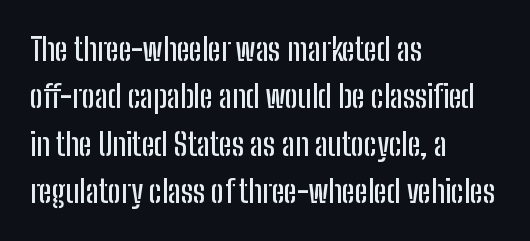
Letterform terminals end flat and unadorned throughout the passage. The letters advance in unequal steps, a hallmark of proportional type. Short note: letters normally spaced. Ascenders rise straight up at ninety degrees. In CSS terms this would be text-align: left. A clean baseline with only descenders dipping below it.
